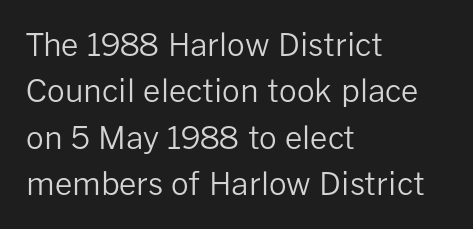
Characters remain perfectly vertical along every line. Default kerning and tracking; the words read as compact shapes. Vertically, the passage feels balanced, rows spaced as you'd expect. This sample uses a sans-serif face.
